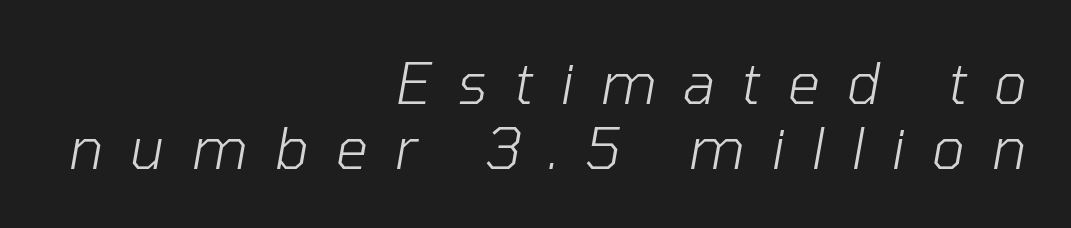
{"italic": "yes", "lean": "right", "slant_degrees": 10, "bold": "no", "weight": "light", "width": "normal", "stroke_contrast": "low", "x_height": "medium", "monospaced": "no", "underline": "no", "align": "right", "line_spacing": "tight", "line_spacing_ratio": 1.14, "letter_spacing": "wide", "letter_spacing_em": 0.47, "glyph_px": 57}
